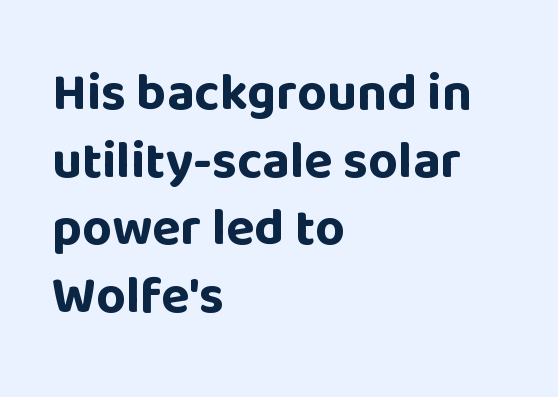
{"serif": "no", "italic": "no", "bold": "yes", "weight": "bold", "width": "normal", "stroke_contrast": "low", "x_height": "large", "monospaced": "no", "underline": "no", "align": "left", "line_spacing": "normal", "line_spacing_ratio": 1.3, "letter_spacing": "normal", "letter_spacing_em": 0.0, "glyph_px": 52}
